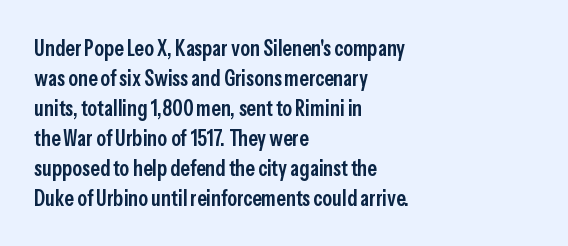
Q: Is the text bold? A: Semi-bold.
Q: Is the text italic (slanted)? A: No, it is upright.
Q: Is the text underlined? A: No.
Q: How is the paragraph aligned? A: Left-aligned.
Q: Is the spacing between letters normal or unusually wide? A: Normal.
Q: Is the spacing between lines tight, normal or loose? A: Normal.
